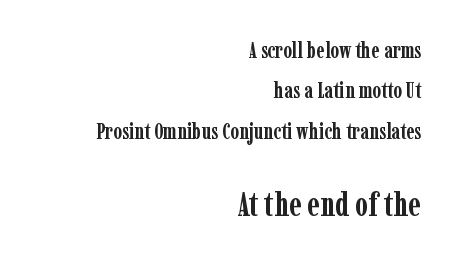
{"serif": "yes", "italic": "no", "bold": "yes", "weight": "semibold", "width": "condensed", "stroke_contrast": "low", "x_height": "medium", "monospaced": "no", "underline": "no", "align": "right", "line_spacing_ratio": 1.83, "letter_spacing": "normal", "letter_spacing_em": 0.0, "larger_block": "second", "size_ratio": 1.5, "glyph_px": 33}
